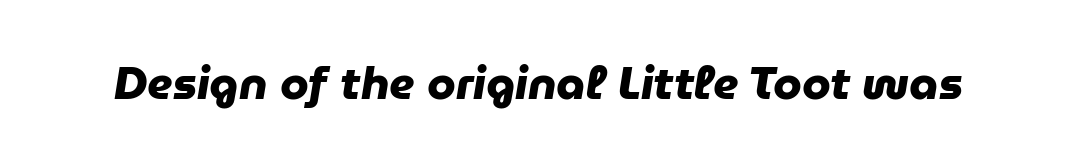
The image shows 46 px heavy sans-serif type; set normal letter spacing, not underlined; low stroke contrast and a medium x-height.
